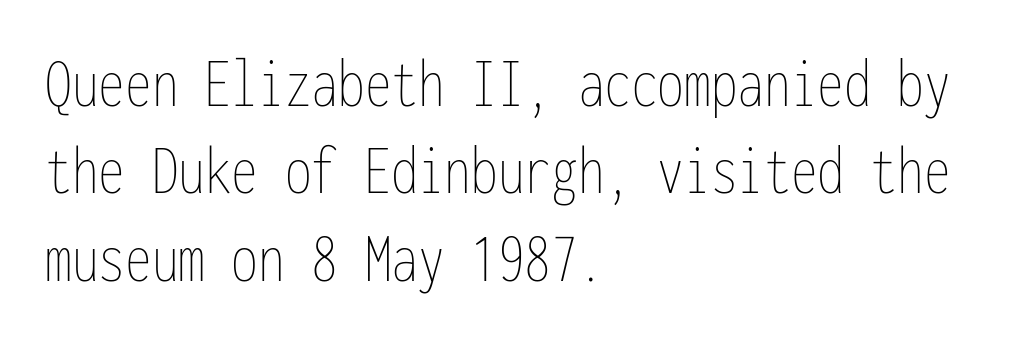
Q: Is the text bold? A: No.
Q: Is the text italic (slanted)? A: No, it is upright.
Q: Is the text underlined? A: No.
Q: How is the paragraph aligned? A: Left-aligned.
Q: Is the spacing between letters normal or unusually wide? A: Normal.
Q: Width (condensed, normal, or wide)? A: Condensed.
Q: Stroke contrast? A: Low.
Q: x-height? A: Medium.
Q: Monospaced? A: Yes.
